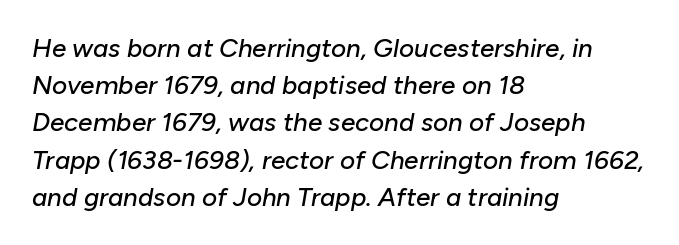
The text carries the slant typical of an italic or oblique font. Reading down the block, your eye returns to a fixed left position each line. Glyph-to-glyph distance matches everyday printed text. How would I describe the line gaps? Plain and ordinary.
